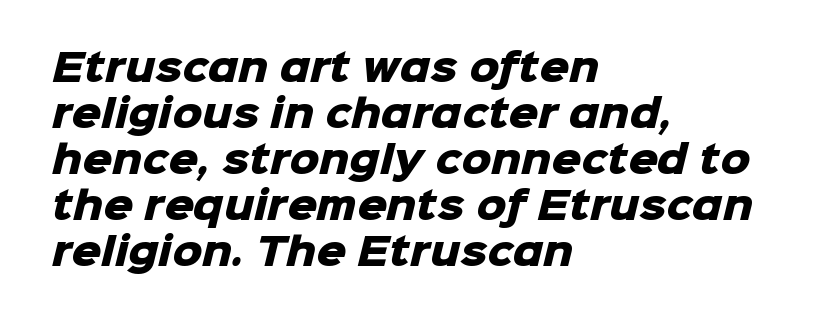
Q: Is the text bold? A: Yes.
Q: Is the typeface a serif or a sans-serif typeface? A: Sans-serif.
Q: Is the text underlined? A: No.
Q: How is the paragraph aligned? A: Left-aligned.
Q: Is the spacing between letters normal or unusually wide? A: Normal.
Q: Width (condensed, normal, or wide)? A: Normal.
Q: Stroke contrast? A: Low.
Q: x-height? A: Medium.
Q: Monospaced? A: No.
